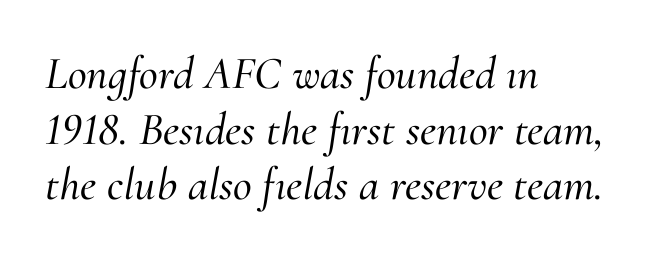
Q: Is the text italic (slanted)? A: Yes, it leans right by about 10 degrees.
Q: Is the typeface a serif or a sans-serif typeface? A: Serif.
Q: Is the text underlined? A: No.
Q: How is the paragraph aligned? A: Left-aligned.
Q: Is the spacing between letters normal or unusually wide? A: Normal.
Q: Width (condensed, normal, or wide)? A: Normal.
Q: Stroke contrast? A: Medium.
Q: x-height? A: Small.
Q: Monospaced? A: No.
